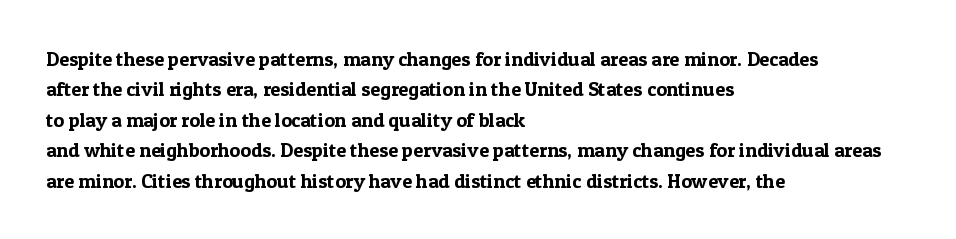
{"italic": "no", "underline": "no", "align": "left", "line_spacing": "normal", "line_spacing_ratio": 1.52, "letter_spacing": "normal", "letter_spacing_em": 0.0, "glyph_px": 20}
